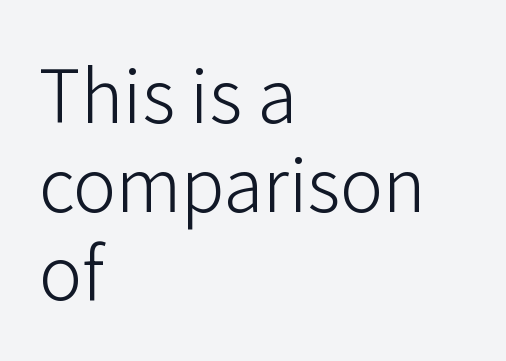
Posture: vertical. This sample is left-justified, so line endings fall wherever the words run out. Stems here are at most as thick as an everyday book face. Character widths vary here, with narrow letters taking less room than wide ones.
